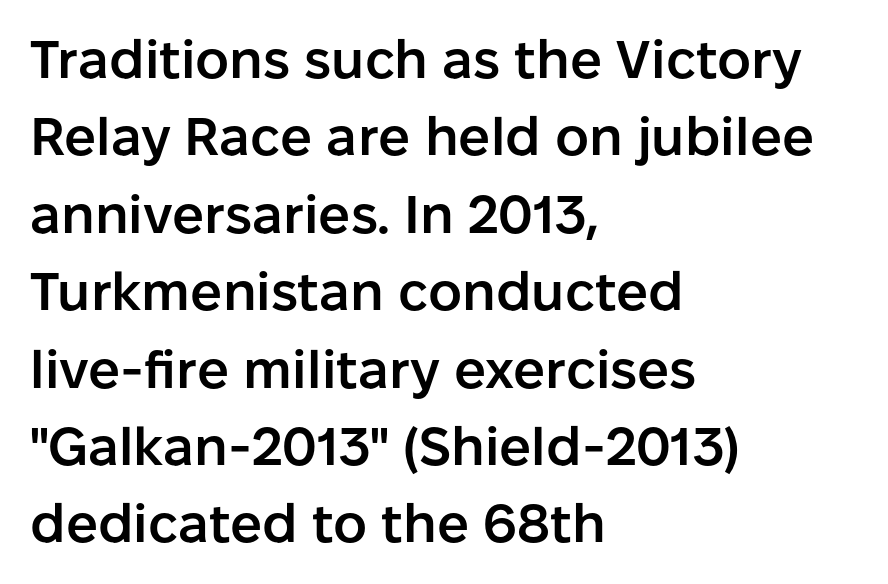
The letters advance in unequal steps, a hallmark of proportional type. The rendering anchors every line to the left-hand side. A typesetter would label this face a sans. Any mark beneath the type? The region is blank.
